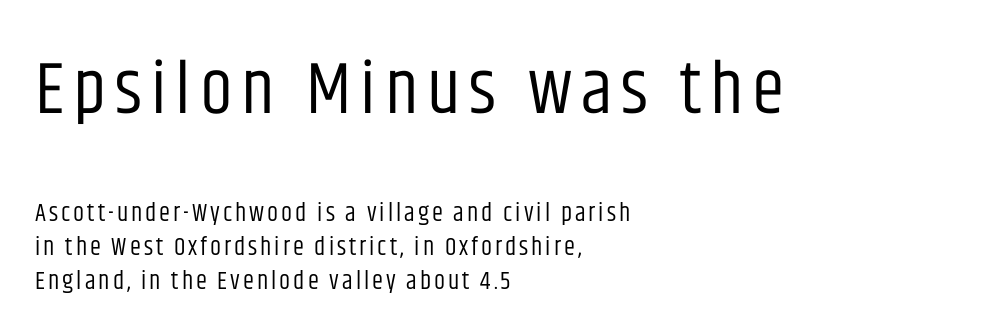
Upright lettering throughout. Vertical spacing — default. A classic flush-left, rag-right setting is used for this passage. Is the stroke heavy? The answer is a plain regular-or-lighter. Letterform terminals end flat and unadorned throughout the passage. Only glyphs here, with clear space below each row.
